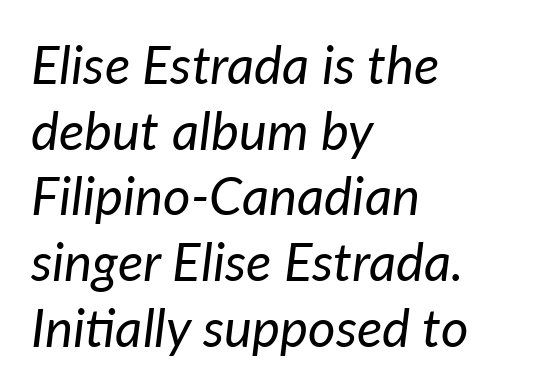
The image shows 53 px regular-weight type, italic (leaning right); set left-aligned, line spacing 1.24x, normal letter spacing, not underlined; low stroke contrast and a medium x-height.
